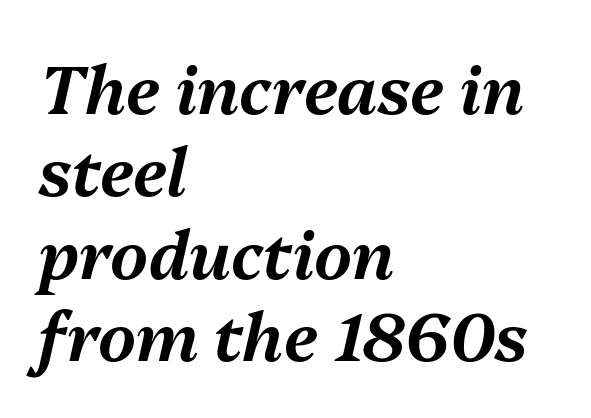
{"italic": "yes", "lean": "right", "slant_degrees": 13, "width": "normal", "stroke_contrast": "medium", "x_height": "medium", "monospaced": "no", "underline": "no", "align": "left", "line_spacing": "normal", "line_spacing_ratio": 1.25, "letter_spacing": "normal", "letter_spacing_em": 0.0, "glyph_px": 66}
